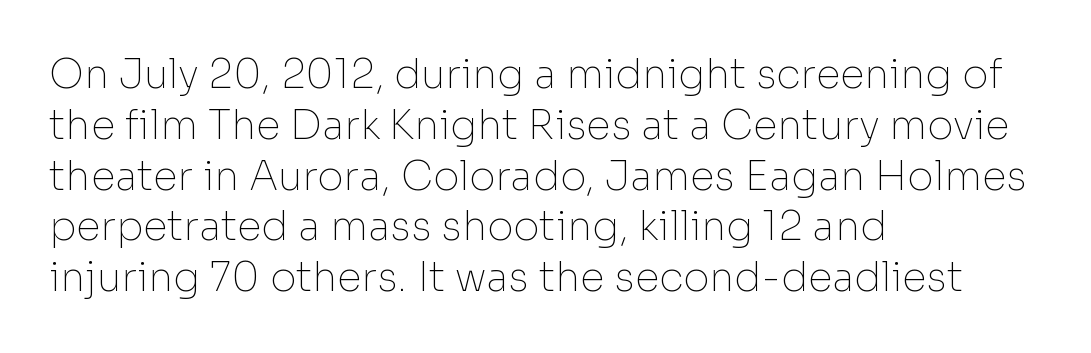
In CSS terms this would be text-align: left. The letters advance in unequal steps, a hallmark of proportional type. Clear beneath every line of the passage. The letters stand straight up with perfectly vertical stems.
